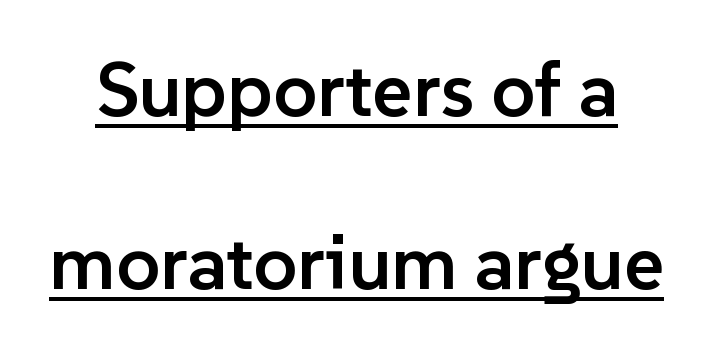
The image shows 77 px semibold sans-serif type, upright; set loose line spacing (2.25x), normal letter spacing, underlined; low stroke contrast and a medium x-height.
